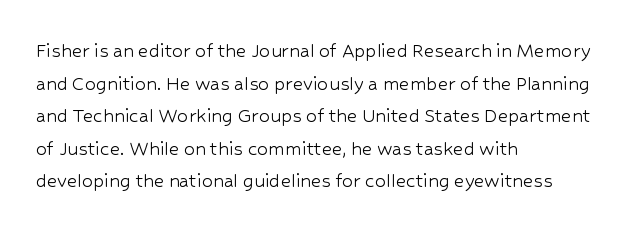
Q: Is the text bold? A: No.
Q: Is the text italic (slanted)? A: No, it is upright.
Q: Is the text underlined? A: No.
Q: How is the paragraph aligned? A: Left-aligned.
Q: Is the spacing between letters normal or unusually wide? A: Normal.
Q: Is the spacing between lines tight, normal or loose? A: Normal.
